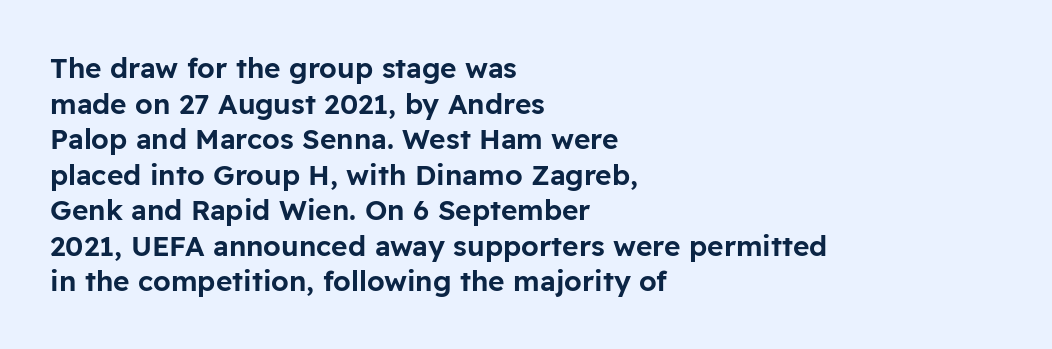
If you drew a ruler down the left edge, every line would touch it. Proportional: the letters do not fall into vertical columns. Characters follow at the spacing the type designer built in. If you measured baseline to baseline, you'd find a middling distance. Grotesque or geometric, the face here clearly has no serifs.
